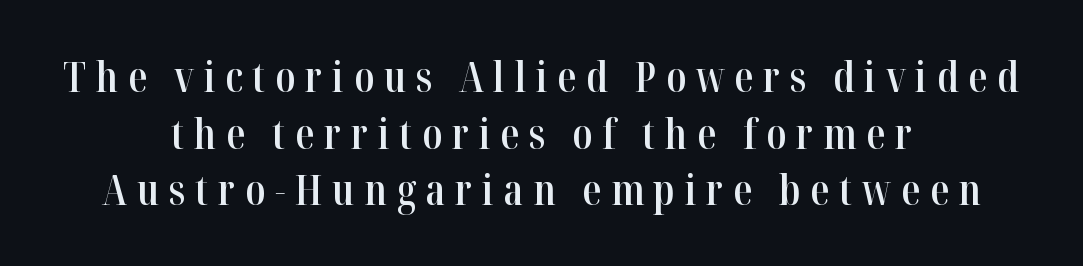
The image shows 42 px semibold, condensed serif type, upright; set centered, normal line spacing (1.35x), unusually wide letter spacing (+0.23 em), not underlined; high stroke contrast and a medium x-height.
